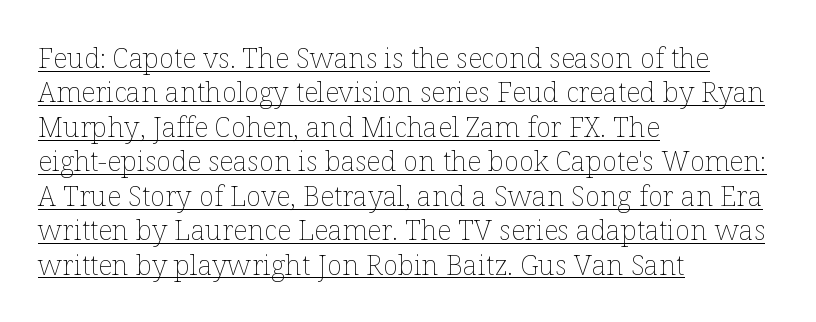
The image shows 28 px thin type, upright; set left-aligned, line spacing 1.23x, normal letter spacing, underlined; low stroke contrast and a medium x-height.
